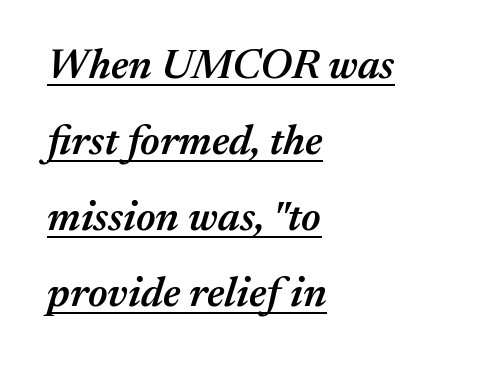
The image shows 42 px semibold type, italic (leaning right); set left-aligned, line spacing 1.81x, normal letter spacing, underlined; medium stroke contrast and a medium x-height.
